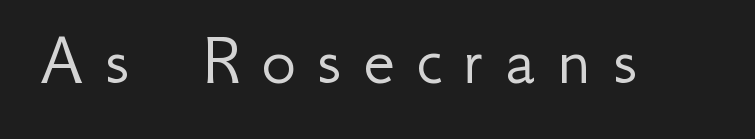
The lettering holds an erect, upright posture throughout. In terms of letterform style, serifs are entirely absent. A typesetter would call this proportional, since set widths differ per character. Look at the tracking — it's clearly loosened, letters drifting apart. The font is comparable to plain body text, perhaps lighter. Lines of text with bare space underneath.
